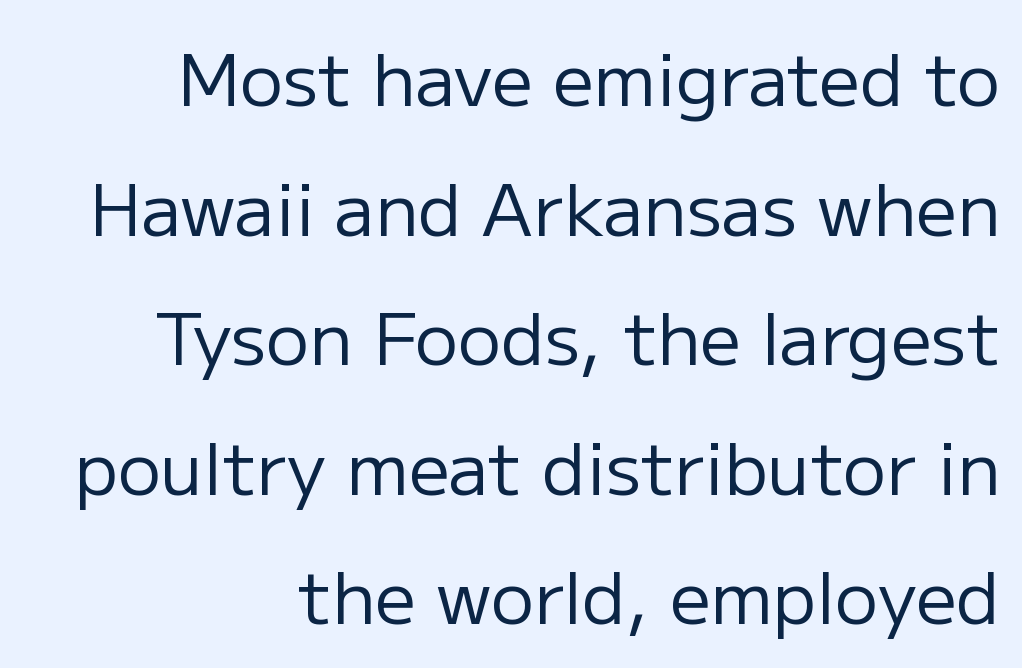
Q: Is the text bold? A: No.
Q: Is the text italic (slanted)? A: No, it is upright.
Q: Is the typeface a serif or a sans-serif typeface? A: Sans-serif.
Q: Is the text underlined? A: No.
Q: How is the paragraph aligned? A: Right-aligned.
Q: Is the spacing between letters normal or unusually wide? A: Normal.
Q: Width (condensed, normal, or wide)? A: Normal.
Q: Stroke contrast? A: Low.
Q: x-height? A: Medium.
Q: Monospaced? A: No.
